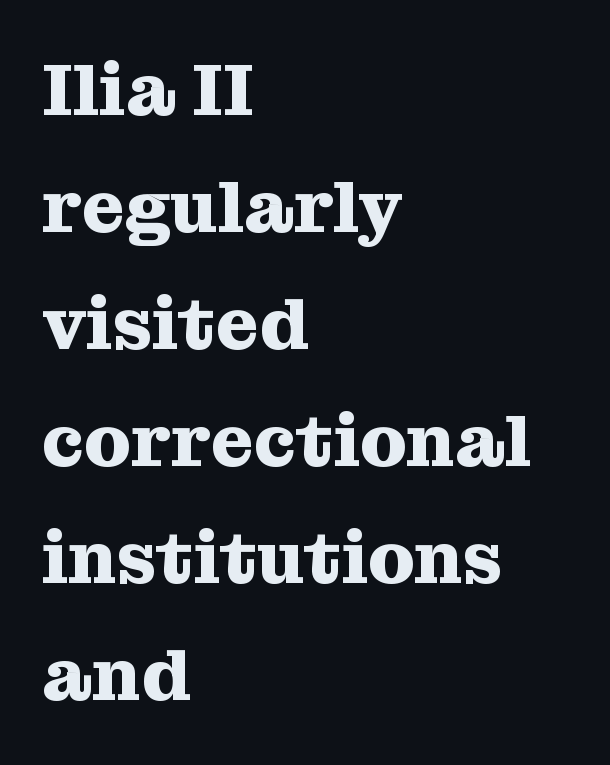
{"serif": "yes", "italic": "no", "bold": "yes", "weight": "heavy", "width": "normal", "stroke_contrast": "medium", "x_height": "medium", "monospaced": "no", "underline": "no", "align": "left", "line_spacing": "normal", "line_spacing_ratio": 1.58, "letter_spacing": "normal", "letter_spacing_em": 0.0, "glyph_px": 74}
